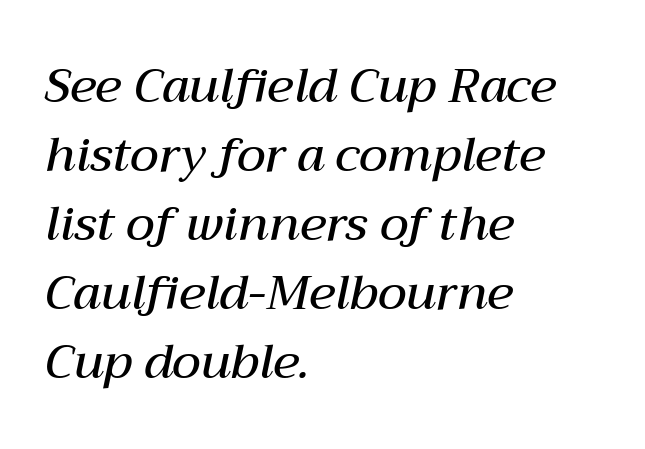
Each line starts at the same left margin while the right side varies. Type without underlining. Regular leading. Think of a printed novel: that variable character pitch is what you see here.
